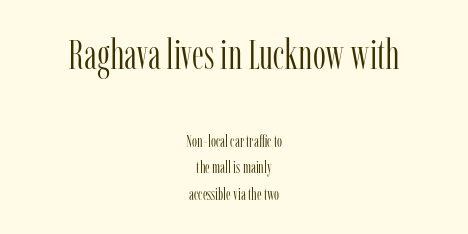
{"serif": "yes", "italic": "no", "bold": "no", "weight": "light", "width": "condensed", "stroke_contrast": "low", "x_height": "medium", "monospaced": "no", "underline": "no", "align": "center", "line_spacing": "normal", "line_spacing_ratio": 1.66, "letter_spacing": "normal", "letter_spacing_em": 0.0, "larger_block": "first", "size_ratio": 2.56, "glyph_px": 41}
